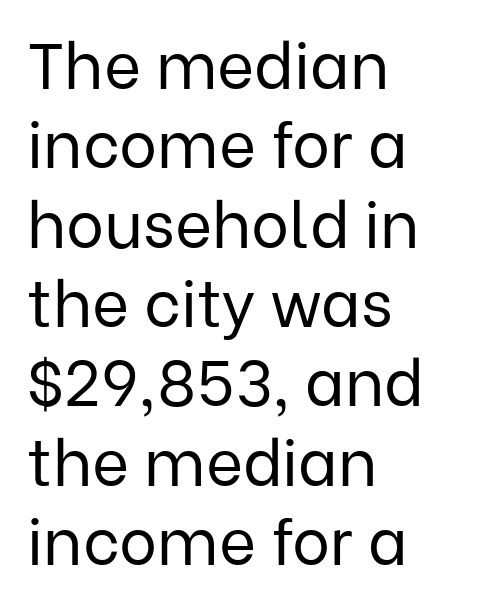
{"serif": "no", "italic": "no", "bold": "no", "weight": "regular", "width": "normal", "stroke_contrast": "low", "x_height": "medium", "monospaced": "no", "underline": "no", "align": "left", "line_spacing_ratio": 1.24, "letter_spacing": "normal", "letter_spacing_em": 0.0, "glyph_px": 64}
